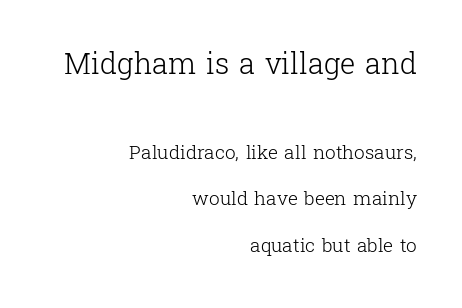
Q: Is the text bold? A: No.
Q: Is the text italic (slanted)? A: No, it is upright.
Q: Is the typeface a serif or a sans-serif typeface? A: Serif.
Q: Is the text underlined? A: No.
Q: How is the paragraph aligned? A: Right-aligned.
Q: Is the spacing between letters normal or unusually wide? A: Normal.
Q: Is the spacing between lines tight, normal or loose? A: Loose.
Q: Which block of text is set in a larger size, the first (top) or the second (bottom)? A: The first (top) one.
Q: Width (condensed, normal, or wide)? A: Normal.
Q: Stroke contrast? A: Low.
Q: x-height? A: Medium.
Q: Monospaced? A: No.
